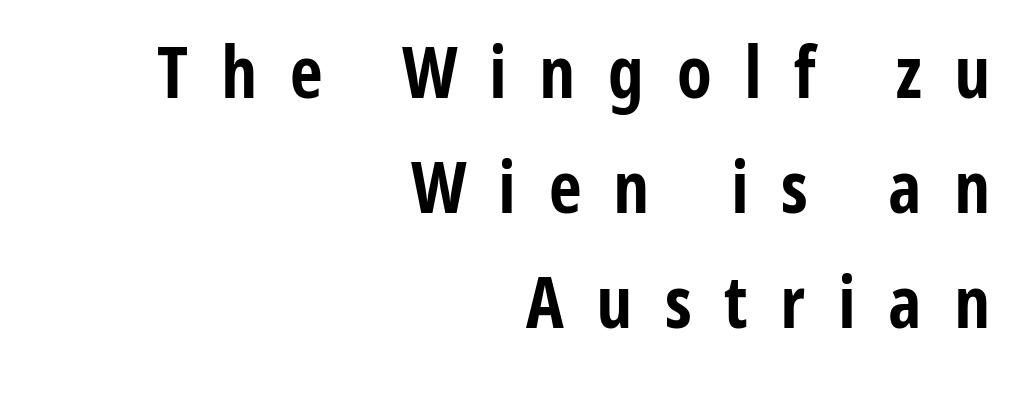
Posture: vertical. The face used here is proportionally spaced, like ordinary book or web type. This sample uses expanded letter spacing, leaving extra air between glyphs. This is heavy type, rendered in bold.
